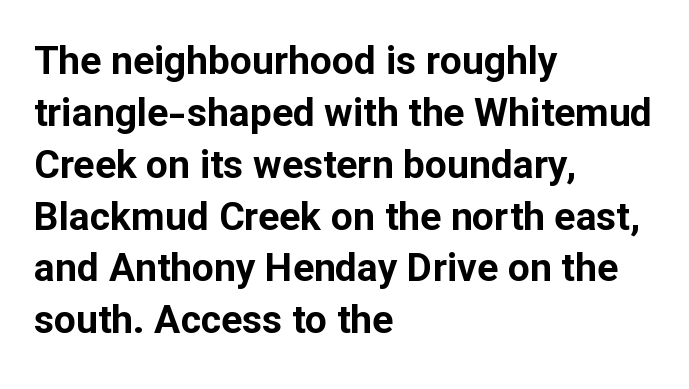
{"serif": "no", "italic": "no", "bold": "yes", "weight": "bold", "width": "normal", "stroke_contrast": "low", "x_height": "medium", "monospaced": "no", "underline": "no", "align": "left", "line_spacing": "normal", "line_spacing_ratio": 1.33, "letter_spacing": "normal", "letter_spacing_em": 0.0, "glyph_px": 39}
